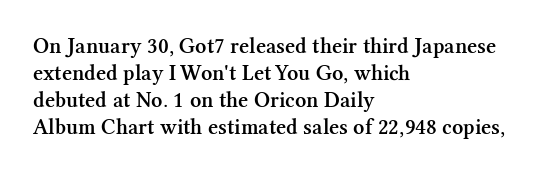
{"italic": "no", "bold": "semi", "underline": "no", "align": "left", "line_spacing_ratio": 1.23, "letter_spacing": "normal", "letter_spacing_em": 0.0, "glyph_px": 22}
